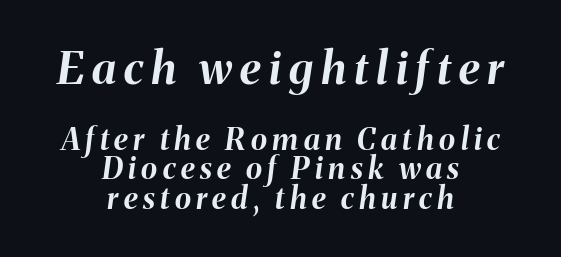
Q: Is the text bold? A: Yes.
Q: Is the text italic (slanted)? A: Yes, it leans right by about 8 degrees.
Q: Is the text underlined? A: No.
Q: How is the paragraph aligned? A: Centered.
Q: Is the spacing between lines tight, normal or loose? A: Tight.
Q: Which block of text is set in a larger size, the first (top) or the second (bottom)? A: The first (top) one.
Q: Width (condensed, normal, or wide)? A: Normal.
Q: Stroke contrast? A: Medium.
Q: x-height? A: Medium.
Q: Monospaced? A: No.
